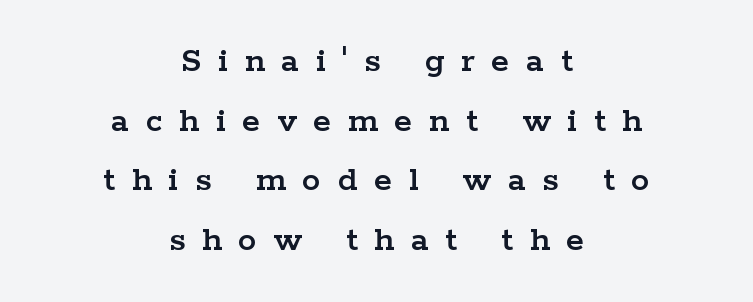
The image shows 37 px wide serif type, upright; set centered, normal line spacing (1.61x), unusually wide letter spacing (+0.45 em), not underlined; low stroke contrast and a medium x-height.
